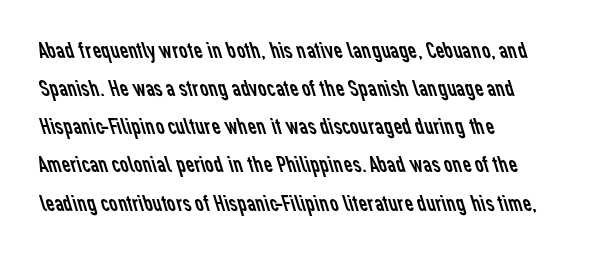
The image shows 24 px text type; set left-aligned, normal line spacing (1.59x), normal letter spacing, not underlined.
